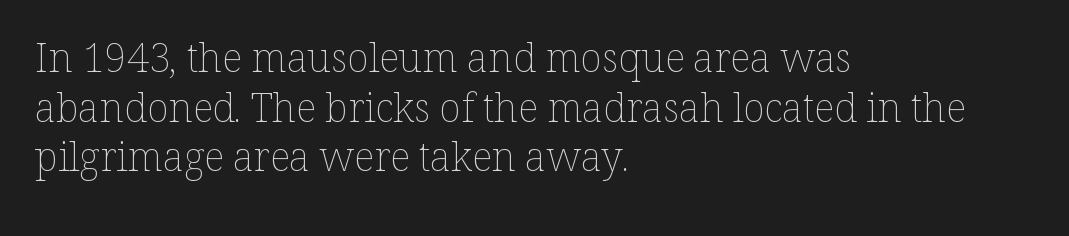
Q: Is the text bold? A: No.
Q: Is the text italic (slanted)? A: No, it is upright.
Q: Is the text underlined? A: No.
Q: How is the paragraph aligned? A: Left-aligned.
Q: Is the spacing between letters normal or unusually wide? A: Normal.
Q: Width (condensed, normal, or wide)? A: Normal.
Q: Stroke contrast? A: Low.
Q: x-height? A: Medium.
Q: Monospaced? A: No.
